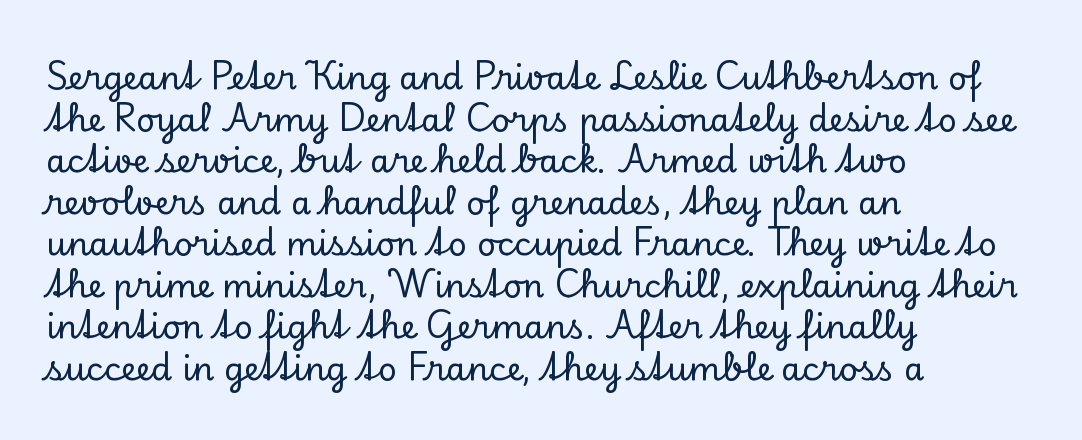
Q: Is the text italic (slanted)? A: No, it is upright.
Q: Is the text underlined? A: No.
Q: How is the paragraph aligned? A: Left-aligned.
Q: Is the spacing between letters normal or unusually wide? A: Normal.
Q: Is the spacing between lines tight, normal or loose? A: Normal.
Q: Width (condensed, normal, or wide)? A: Normal.
Q: Stroke contrast? A: Low.
Q: x-height? A: Small.
Q: Monospaced? A: No.
